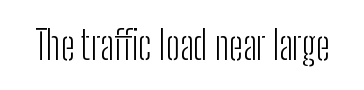
In terms of posture, this sample is upright. The tracking reads as untouched default to a designer's eye. This rendering features lettering with no underline. The passage shown is typed in a proportional face where columns would drift. This is not heavy type; no bold has been used.
